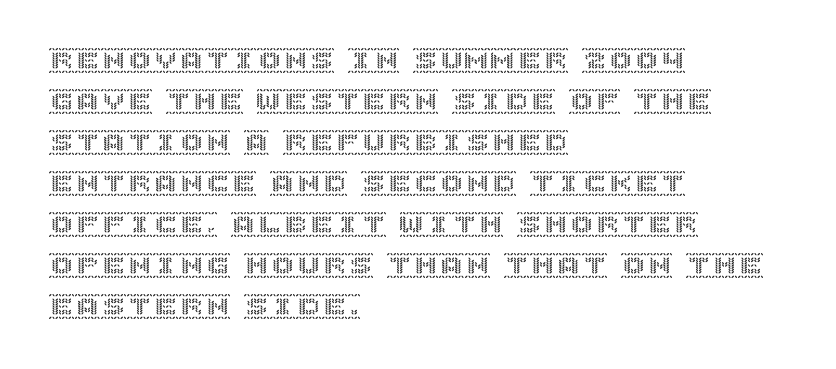
Descenders hang freely into open space. The font's upright variant was chosen for this text. Alignment: flush left. Leading: standard. The letterforms sit shoulder to shoulder at normal distance.
